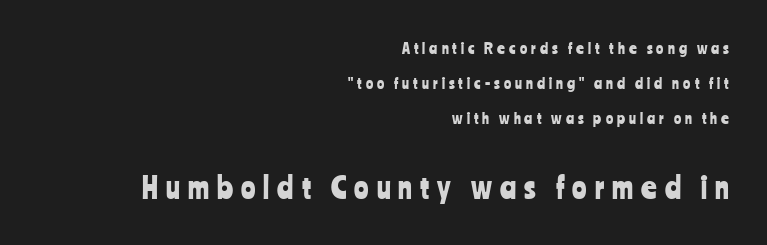
Beneath every word, the page is bare. Are there feet on the stems? There aren't — it's a sans. A roman cut, with each character standing at attention. The tracking jumps out immediately: characters are airy and widely separated. Two sizes are in play, and the larger belongs to the second block. Each letter keeps its own natural width here, so spacing adapts to shape.
